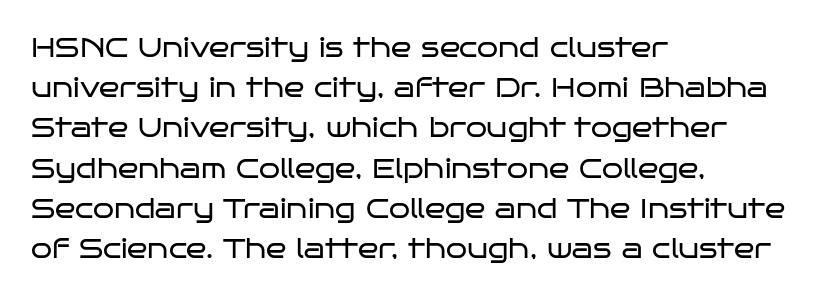
The paragraph shown leans on its left margin. Has an underline been added? It has not. The font's upright variant was chosen for this text. The cut favours lightness, reaching ordinary text weight at its darkest.
